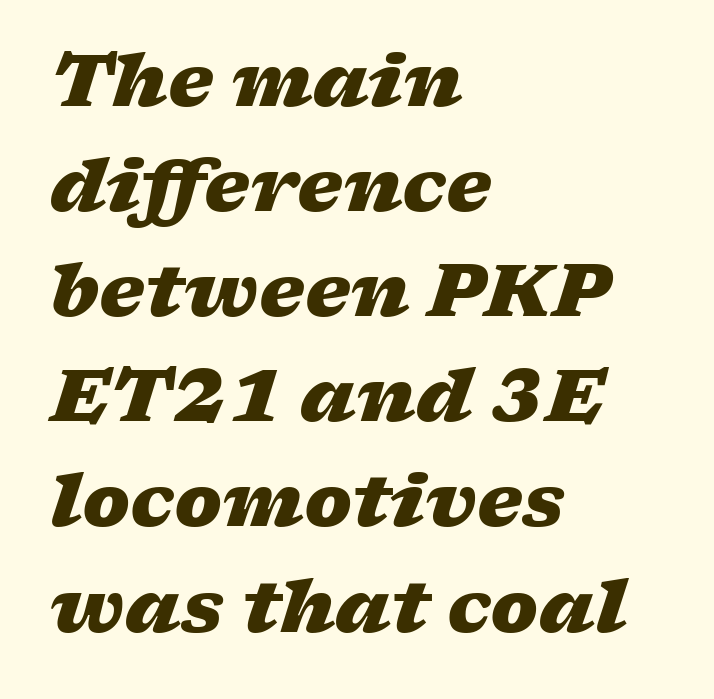
{"italic": "yes", "lean": "right", "slant_degrees": 17, "bold": "yes", "weight": "heavy", "width": "wide", "stroke_contrast": "low", "x_height": "medium", "monospaced": "no", "underline": "no", "align": "left", "line_spacing": "normal", "line_spacing_ratio": 1.46, "letter_spacing": "normal", "letter_spacing_em": 0.0, "glyph_px": 72}
